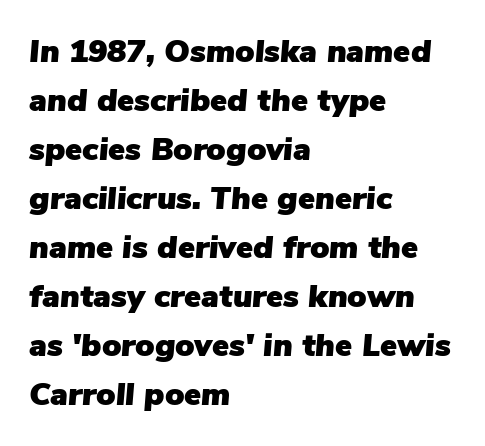
{"italic": "yes", "lean": "right", "slant_degrees": 5, "width": "normal", "stroke_contrast": "low", "x_height": "medium", "monospaced": "no", "underline": "no", "align": "left", "line_spacing": "normal", "line_spacing_ratio": 1.53, "letter_spacing": "normal", "letter_spacing_em": 0.0, "glyph_px": 32}
